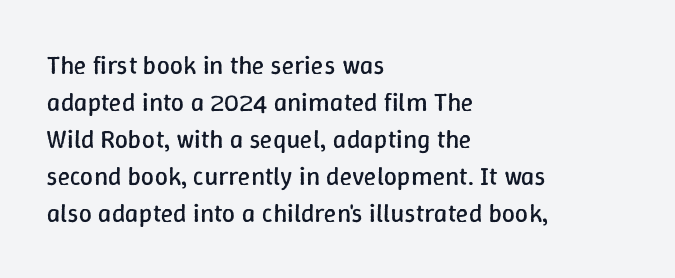
Q: Is the text bold? A: No.
Q: Is the text italic (slanted)? A: No, it is upright.
Q: Is the text underlined? A: No.
Q: How is the paragraph aligned? A: Left-aligned.
Q: Is the spacing between letters normal or unusually wide? A: Normal.
Q: Is the spacing between lines tight, normal or loose? A: Normal.
